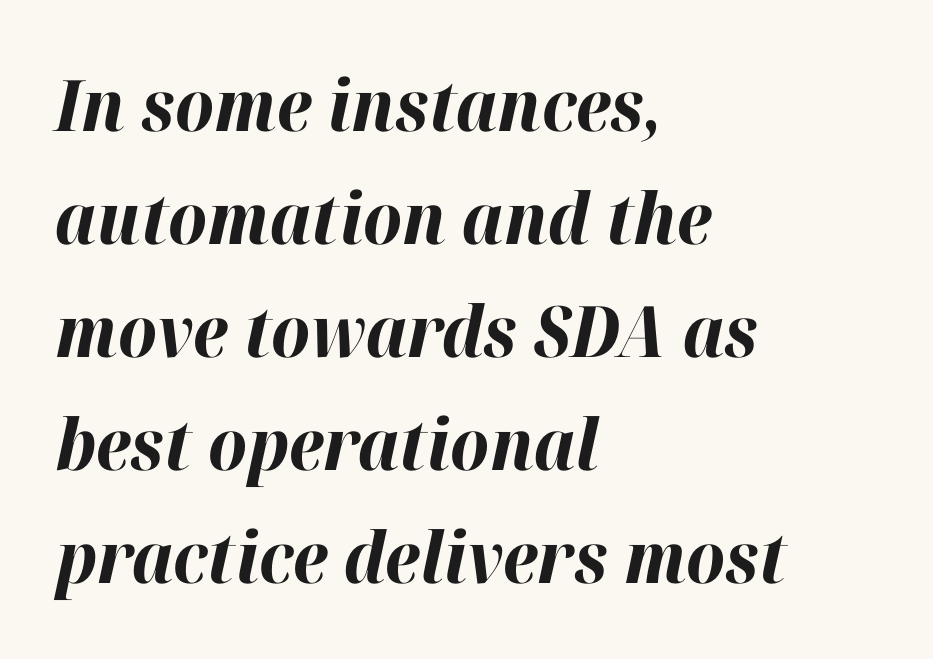
The image shows 71 px bold type, italic (leaning right); set left-aligned, normal line spacing (1.59x), normal letter spacing, not underlined; high stroke contrast and a medium x-height.
